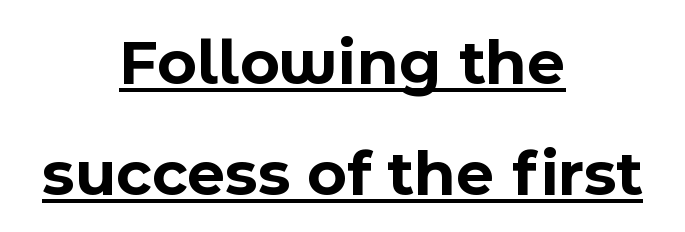
Q: Is the text bold? A: Yes.
Q: Is the text italic (slanted)? A: No, it is upright.
Q: Is the typeface a serif or a sans-serif typeface? A: Sans-serif.
Q: Is the text underlined? A: Yes.
Q: How is the paragraph aligned? A: Centered.
Q: Is the spacing between letters normal or unusually wide? A: Normal.
Q: Is the spacing between lines tight, normal or loose? A: Normal.
Q: Width (condensed, normal, or wide)? A: Normal.
Q: x-height? A: Medium.
Q: Monospaced? A: No.
